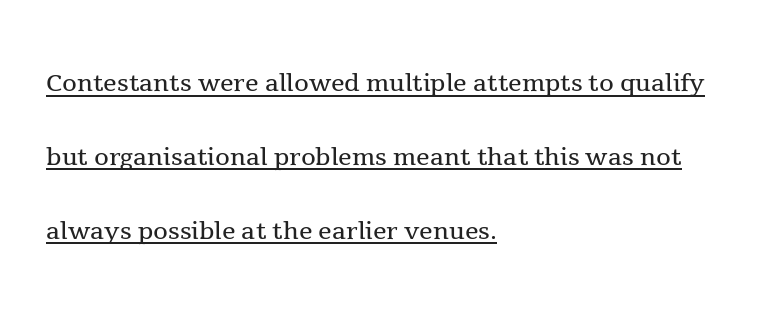
{"serif": "yes", "italic": "no", "bold": "no", "weight": "regular", "width": "normal", "x_height": "medium", "monospaced": "no", "underline": "yes", "align": "left", "line_spacing": "loose", "line_spacing_ratio": 2.17, "letter_spacing": "normal", "letter_spacing_em": 0.0, "glyph_px": 34}
